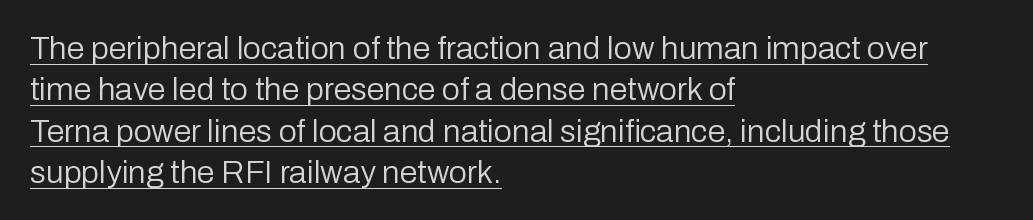
The image shows 32 px regular-weight sans-serif type, upright; set left-aligned, normal line spacing (1.29x), normal letter spacing, underlined; low stroke contrast and a medium x-height.
